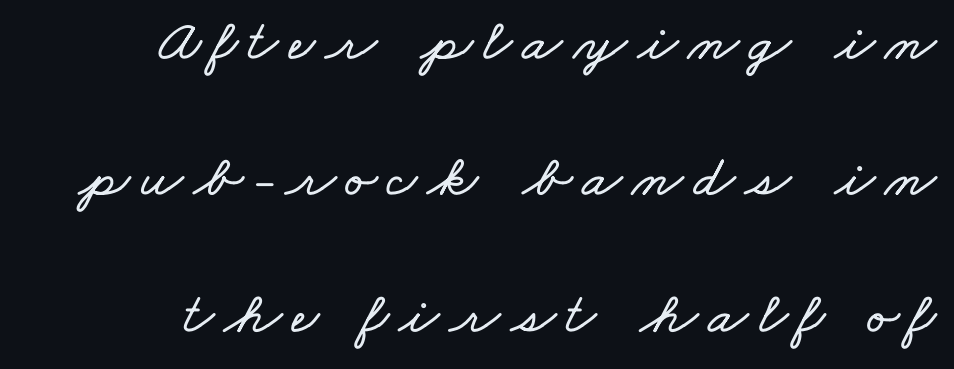
The rendering uses natural spacing where letterforms have individual widths. The lines in this sample share a right terminus and differ only in where they begin. The baseline area is clear. Is there much room between lines? Yes — plenty of vertical air separates them.
